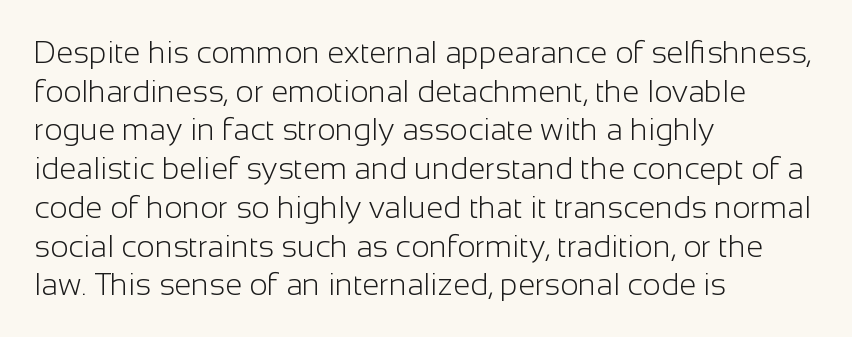
Q: Is the text bold? A: No.
Q: Is the text italic (slanted)? A: No, it is upright.
Q: Is the typeface a serif or a sans-serif typeface? A: Sans-serif.
Q: Is the text underlined? A: No.
Q: How is the paragraph aligned? A: Left-aligned.
Q: Is the spacing between letters normal or unusually wide? A: Normal.
Q: Is the spacing between lines tight, normal or loose? A: Normal.
Q: Width (condensed, normal, or wide)? A: Normal.
Q: Stroke contrast? A: Low.
Q: x-height? A: Medium.
Q: Monospaced? A: No.
